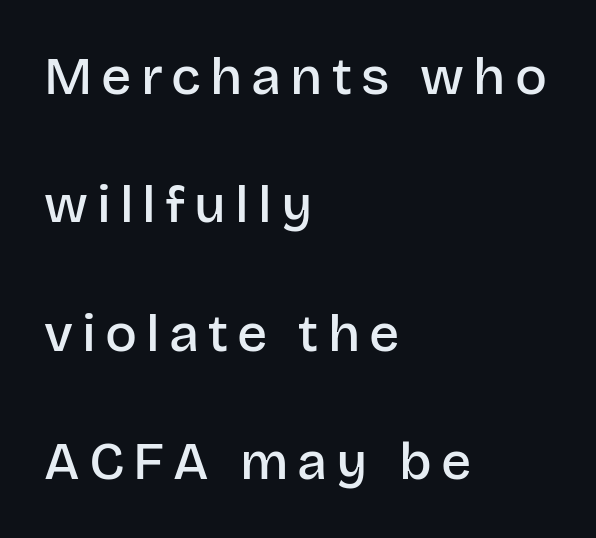
Q: Is the text bold? A: Semi-bold.
Q: Is the text italic (slanted)? A: No, it is upright.
Q: Is the typeface a serif or a sans-serif typeface? A: Sans-serif.
Q: Is the text underlined? A: No.
Q: How is the paragraph aligned? A: Left-aligned.
Q: Is the spacing between lines tight, normal or loose? A: Loose.
Q: Width (condensed, normal, or wide)? A: Normal.
Q: Stroke contrast? A: Low.
Q: x-height? A: Large.
Q: Monospaced? A: No.
